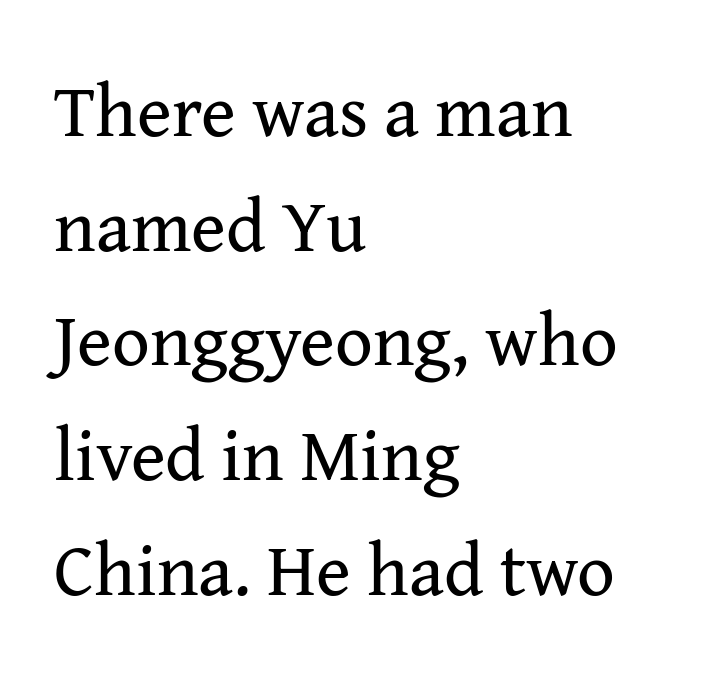
{"serif": "yes", "italic": "no", "bold": "no", "weight": "regular", "width": "normal", "stroke_contrast": "medium", "x_height": "medium", "monospaced": "no", "underline": "no", "align": "left", "line_spacing": "normal", "line_spacing_ratio": 1.55, "letter_spacing": "normal", "letter_spacing_em": 0.0, "glyph_px": 74}
